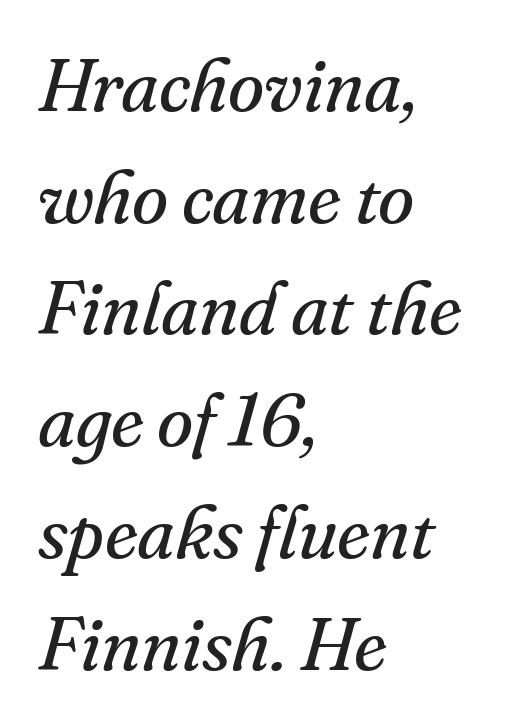
The image shows 74 px regular-weight serif type, italic (leaning right); set left-aligned, normal line spacing (1.51x), normal letter spacing, not underlined; medium stroke contrast and a small x-height.
